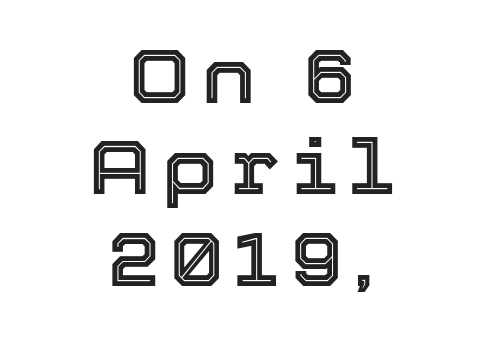
Unlike italic type, these characters show no tilt at all. Is the block centered? Yes — each line is placed symmetrically about the middle. You could not count columns in this text — the font is proportionally spaced. Anything drawn beneath the words? Only blank space.
